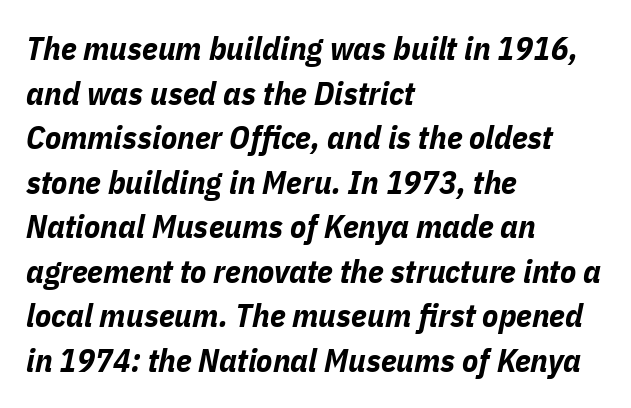
Q: Is the text bold? A: Yes.
Q: Is the text italic (slanted)? A: Yes, it leans right by about 11 degrees.
Q: Is the text underlined? A: No.
Q: How is the paragraph aligned? A: Left-aligned.
Q: Is the spacing between letters normal or unusually wide? A: Normal.
Q: Is the spacing between lines tight, normal or loose? A: Normal.
Q: Width (condensed, normal, or wide)? A: Condensed.
Q: Stroke contrast? A: Low.
Q: x-height? A: Medium.
Q: Monospaced? A: No.
